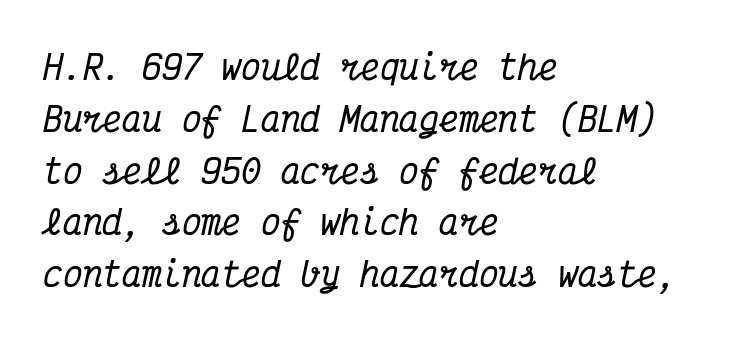
{"serif": "yes", "italic": "yes", "lean": "right", "slant_degrees": 12, "width": "condensed", "stroke_contrast": "medium", "x_height": "medium", "monospaced": "yes", "underline": "no", "align": "left", "line_spacing": "normal", "line_spacing_ratio": 1.57, "letter_spacing": "normal", "letter_spacing_em": 0.0, "glyph_px": 33}
